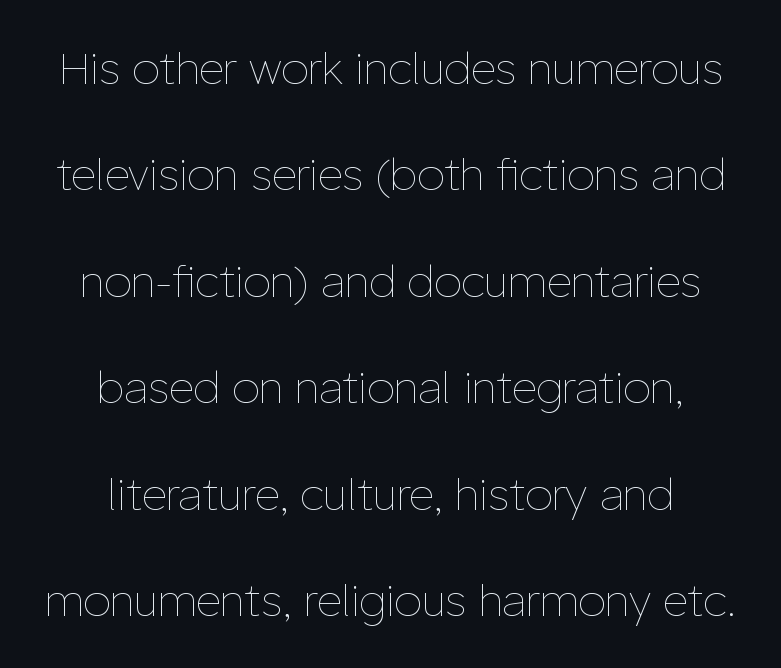
Q: Is the text bold? A: No.
Q: Is the text italic (slanted)? A: No, it is upright.
Q: Is the text underlined? A: No.
Q: How is the paragraph aligned? A: Centered.
Q: Is the spacing between letters normal or unusually wide? A: Normal.
Q: Is the spacing between lines tight, normal or loose? A: Loose.
Q: Width (condensed, normal, or wide)? A: Normal.
Q: Stroke contrast? A: Low.
Q: x-height? A: Medium.
Q: Monospaced? A: No.
